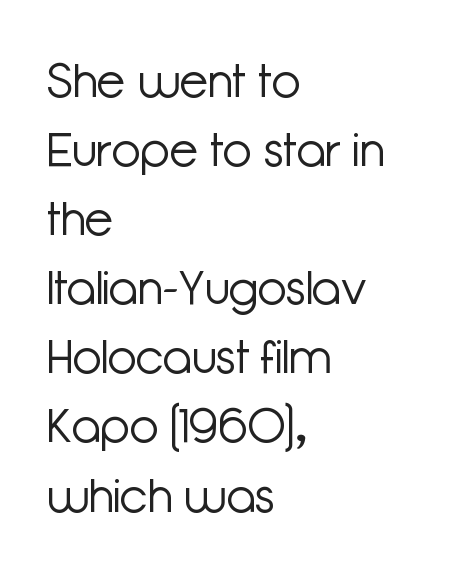
Weight: regular or lighter. Is this a fixed-width face? No — the glyphs have proportional, varying widths. A student would call this left alignment; a typographer would say flush left, rag right. The type sits square on the baseline with zero lean.
